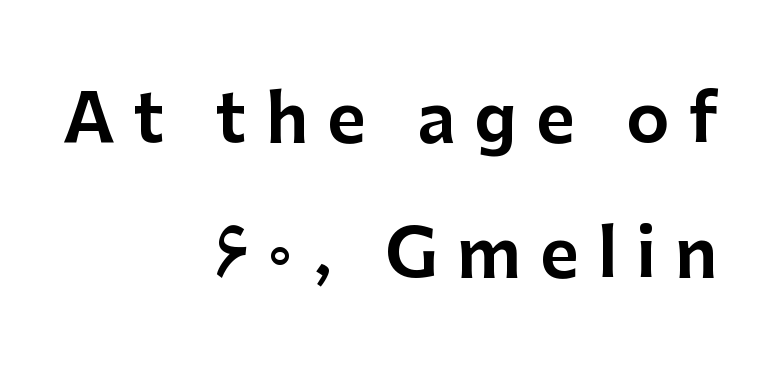
The image shows 66 px sans-serif type, upright; set right-aligned, loose line spacing (2.04x), unusually wide letter spacing (+0.29 em), not underlined; low stroke contrast and a medium x-height.
